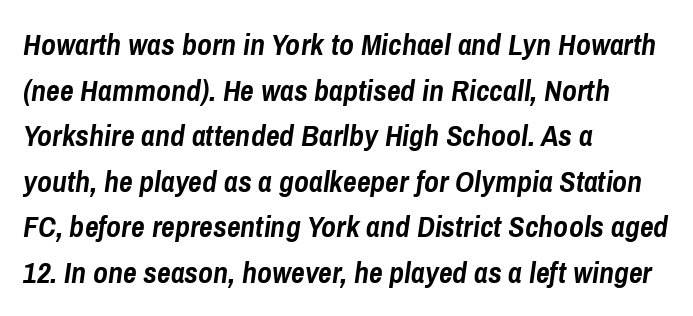
Is there much room between lines? A standard amount, neither cramped nor airy. This is heavy type, rendered in bold. Proportional: the letters do not fall into vertical columns. In terms of letterspacing, this is plain default setting.
